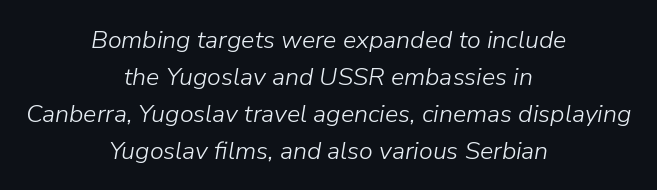
The image shows 25 px text type, italic (leaning right); set centered, normal line spacing (1.48x), normal letter spacing, not underlined.
